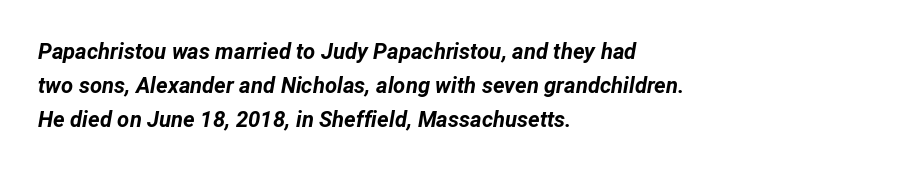
The image shows 22 px bold type, italic (leaning right); set left-aligned, normal line spacing (1.54x), normal letter spacing, not underlined.
